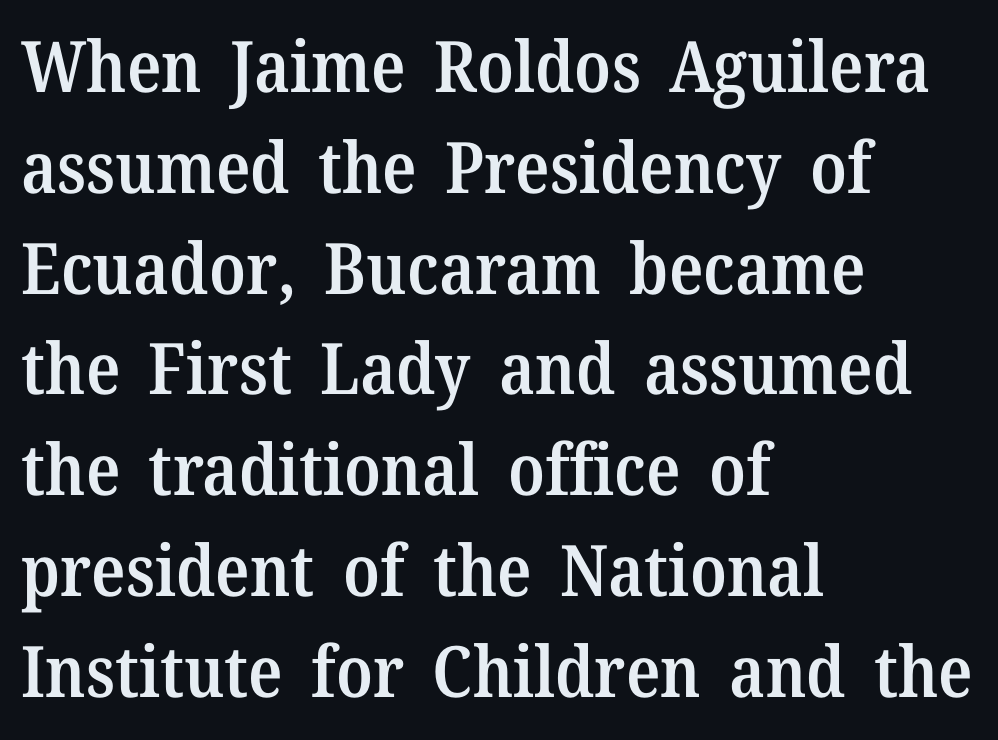
Q: Is the text bold? A: Semi-bold.
Q: Is the text italic (slanted)? A: No, it is upright.
Q: Is the typeface a serif or a sans-serif typeface? A: Serif.
Q: Is the text underlined? A: No.
Q: How is the paragraph aligned? A: Left-aligned.
Q: Is the spacing between letters normal or unusually wide? A: Normal.
Q: Is the spacing between lines tight, normal or loose? A: Normal.
Q: Width (condensed, normal, or wide)? A: Normal.
Q: Stroke contrast? A: Medium.
Q: x-height? A: Medium.
Q: Monospaced? A: No.
